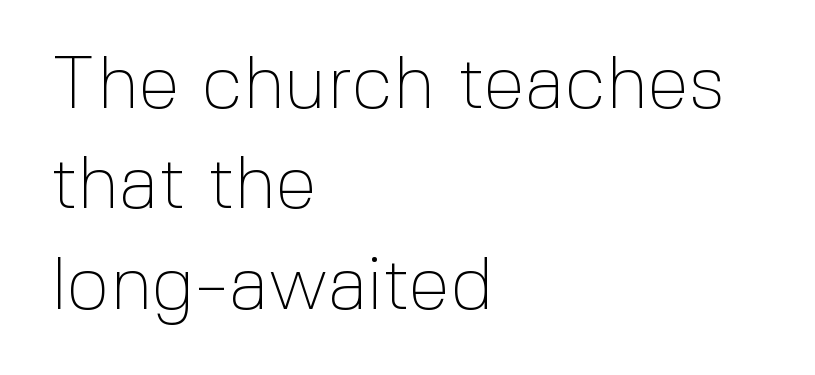
The rendering uses natural spacing where letterforms have individual widths. Bold? No — there's no thickening of the strokes. The passage is arranged the way most books set body copy — flush left. The specimen reads as upright at a glance. If you measured baseline to baseline, you'd find a middling distance. Quick note: underline off.
